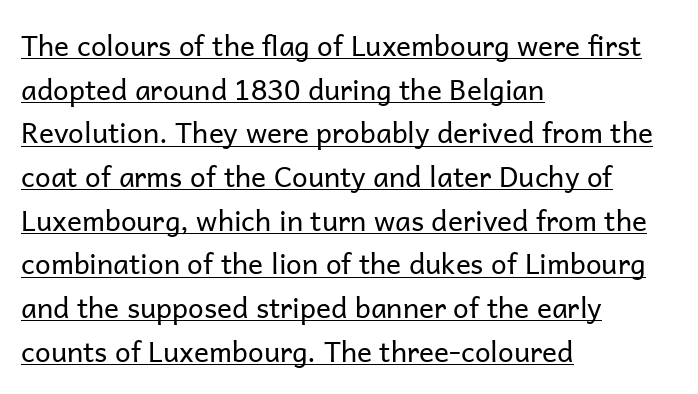
The image shows 28 px regular-weight sans-serif type, upright; set left-aligned, normal line spacing (1.56x), normal letter spacing, underlined; low stroke contrast and a medium x-height.
